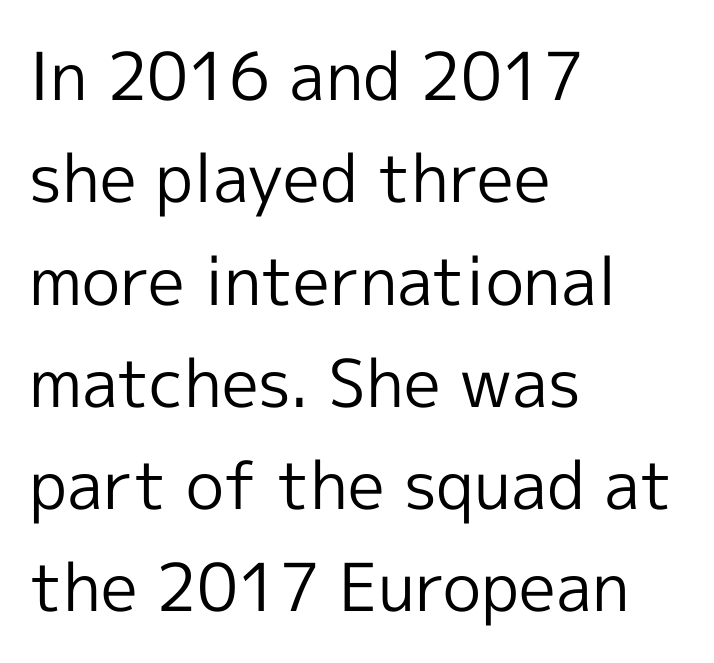
Reading down the column, the eye jumps a familiar distance to each next line. Weight: not bold — regular or lighter. The space beneath each line is pristine and unruled. Examine the stroke ends and you'll find no serifs.
